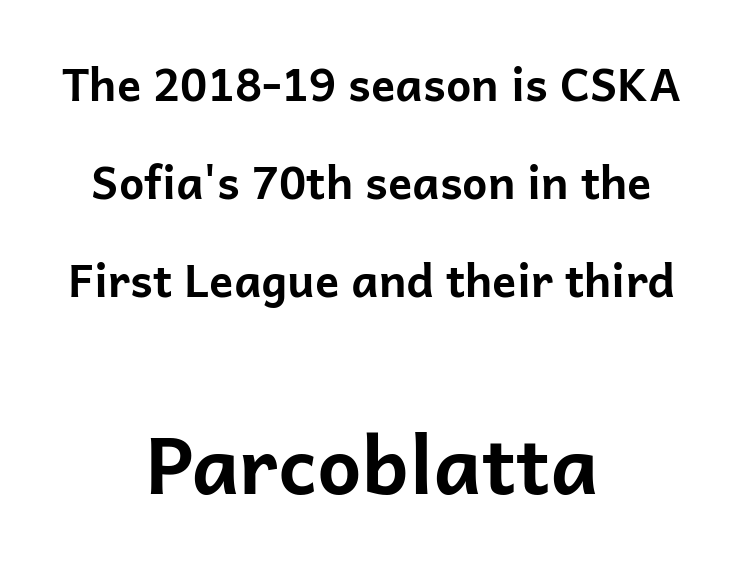
The image shows 79 px bold sans-serif type, upright; set centered, loose line spacing (2.18x), normal letter spacing, not underlined; the second (bottom) block is 1.76x larger; low stroke contrast and a medium x-height.
